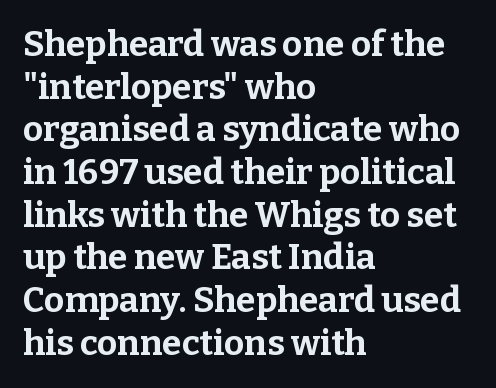
{"serif": "yes", "italic": "no", "bold": "yes", "weight": "bold", "width": "normal", "stroke_contrast": "low", "x_height": "medium", "monospaced": "no", "underline": "no", "align": "left", "line_spacing_ratio": 1.22, "letter_spacing": "normal", "letter_spacing_em": 0.0, "glyph_px": 35}
